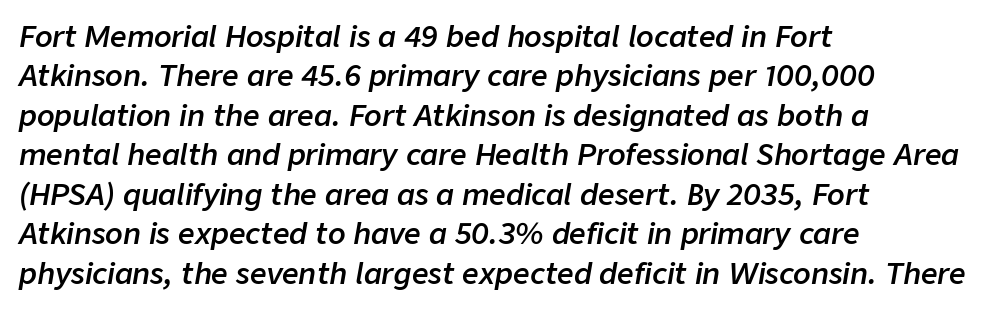
{"italic": "yes", "lean": "right", "slant_degrees": 9, "bold": "semi", "weight": "semibold", "width": "normal", "stroke_contrast": "low", "x_height": "medium", "monospaced": "no", "underline": "no", "align": "left", "line_spacing": "normal", "line_spacing_ratio": 1.36, "letter_spacing": "normal", "letter_spacing_em": 0.0, "glyph_px": 29}
